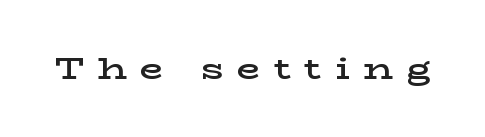
The image shows 30 px semibold, wide serif type, upright; set unusually wide letter spacing (+0.45 em), not underlined; low stroke contrast and a medium x-height.
